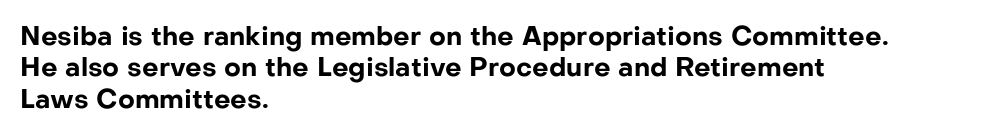
Q: Is the text bold? A: Yes.
Q: Is the text italic (slanted)? A: No, it is upright.
Q: Is the text underlined? A: No.
Q: How is the paragraph aligned? A: Left-aligned.
Q: Is the spacing between letters normal or unusually wide? A: Normal.
